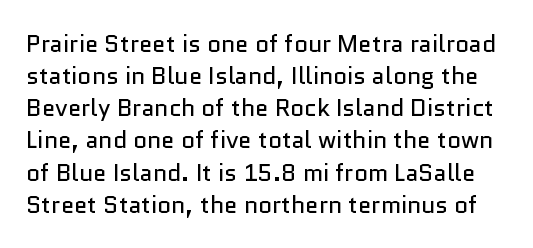
The image shows 24 px text type, upright; set normal line spacing (1.34x), normal letter spacing, not underlined.
